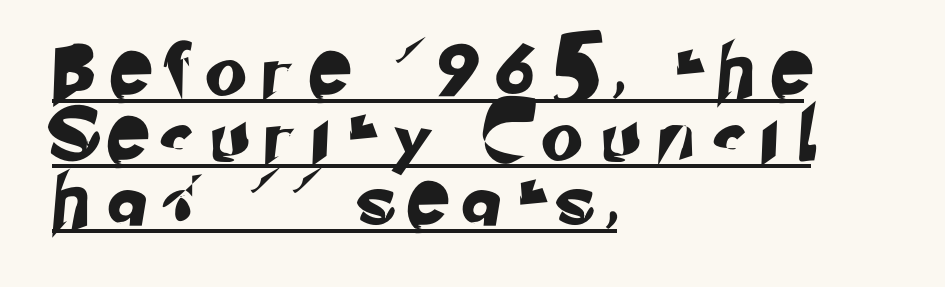
{"serif": "no", "width": "normal", "stroke_contrast": "low", "x_height": "small", "monospaced": "no", "underline": "yes", "align": "left", "line_spacing": "normal", "line_spacing_ratio": 1.25, "letter_spacing": "wide", "letter_spacing_em": 0.42, "glyph_px": 52}
